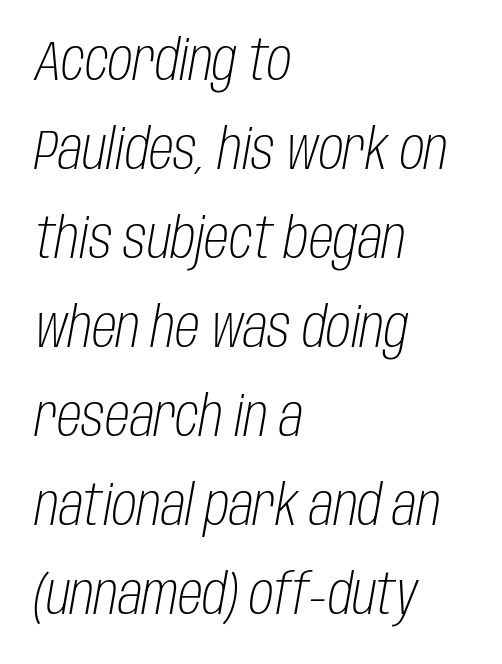
The image shows 56 px light, condensed type, italic (leaning right); set left-aligned, normal line spacing (1.59x), normal letter spacing, not underlined; low stroke contrast and a large x-height.
